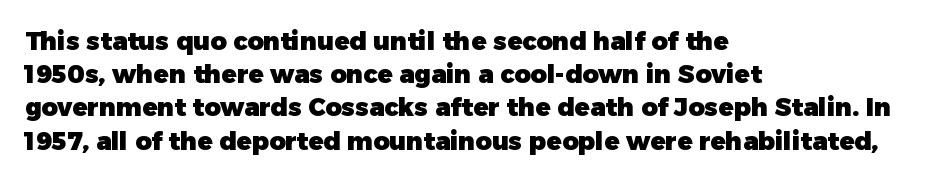
Q: Is the text bold? A: Yes.
Q: Is the text italic (slanted)? A: No, it is upright.
Q: Is the text underlined? A: No.
Q: How is the paragraph aligned? A: Left-aligned.
Q: Is the spacing between letters normal or unusually wide? A: Normal.
Q: Is the spacing between lines tight, normal or loose? A: Normal.
